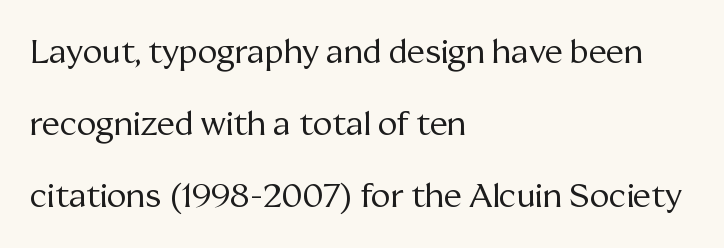
The image shows 33 px regular-weight serif type, upright; set left-aligned, loose line spacing (2.18x), normal letter spacing, not underlined; medium stroke contrast and a medium x-height.
